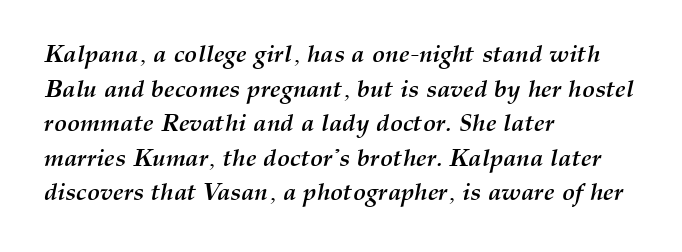
{"italic": "yes", "lean": "right", "slant_degrees": 12, "bold": "yes", "underline": "no", "align": "left", "line_spacing": "normal", "line_spacing_ratio": 1.44, "letter_spacing": "normal", "letter_spacing_em": 0.0, "glyph_px": 24}
